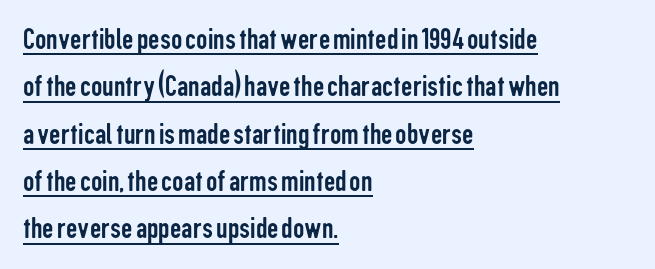
Q: Is the text bold? A: No.
Q: Is the text italic (slanted)? A: No, it is upright.
Q: Is the typeface a serif or a sans-serif typeface? A: Sans-serif.
Q: Is the text underlined? A: Yes.
Q: How is the paragraph aligned? A: Left-aligned.
Q: Is the spacing between letters normal or unusually wide? A: Normal.
Q: Is the spacing between lines tight, normal or loose? A: Normal.
Q: Width (condensed, normal, or wide)? A: Condensed.
Q: Stroke contrast? A: Low.
Q: x-height? A: Medium.
Q: Monospaced? A: No.
